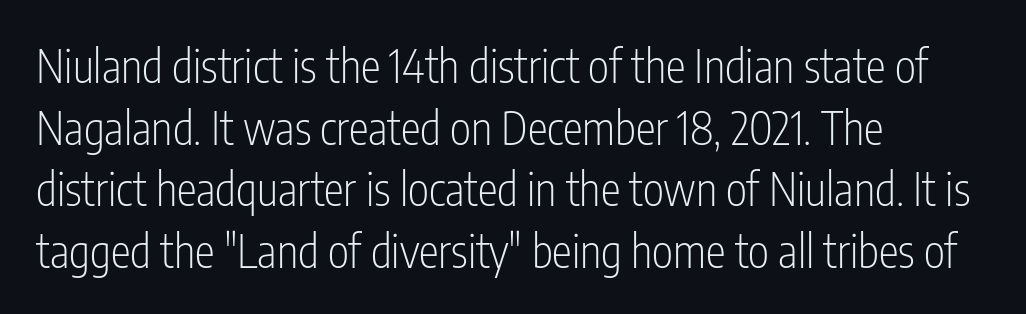
The image shows 45 px light, condensed sans-serif type, upright; set left-aligned, normal line spacing (1.37x), normal letter spacing, not underlined; low stroke contrast and a medium x-height.
